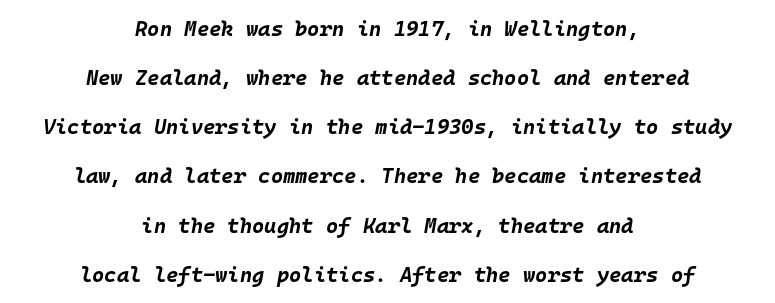
Q: Is the text bold? A: Yes.
Q: Is the text italic (slanted)? A: Yes, it leans right by about 10 degrees.
Q: Is the text underlined? A: No.
Q: How is the paragraph aligned? A: Centered.
Q: Is the spacing between letters normal or unusually wide? A: Normal.
Q: Is the spacing between lines tight, normal or loose? A: Loose.
